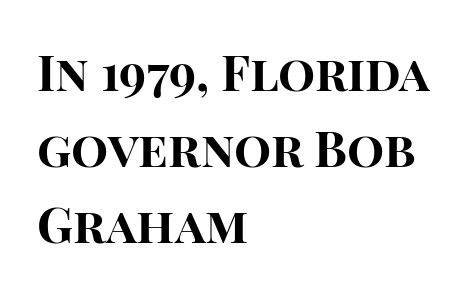
The image shows 49 px bold sans-serif type, upright; set left-aligned, normal line spacing (1.55x), normal letter spacing, not underlined; high stroke contrast and a large x-height.
